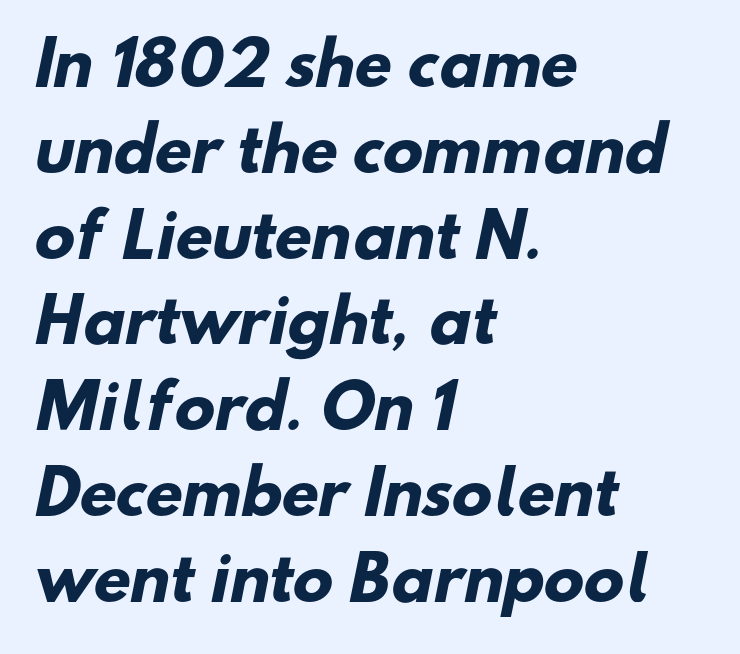
The image shows 60 px heavy sans-serif type; set left-aligned, normal line spacing (1.43x), normal letter spacing, not underlined; low stroke contrast and a small x-height.
